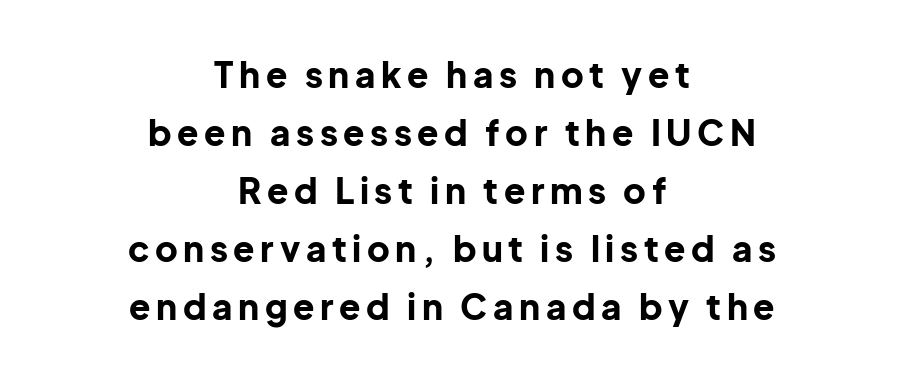
These lines carry a lot of weight — the face is fully bold. Compared with a flush-left layout, this one balances lines on the center instead. Interline gaps are of average width in this sample. The baseline area is clear.
